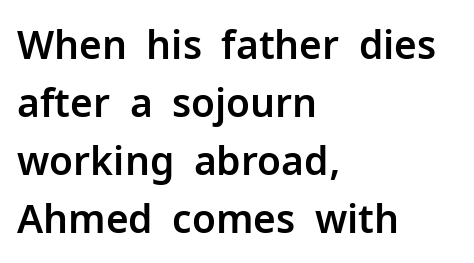
Q: Is the text italic (slanted)? A: No, it is upright.
Q: Is the typeface a serif or a sans-serif typeface? A: Sans-serif.
Q: Is the text underlined? A: No.
Q: How is the paragraph aligned? A: Left-aligned.
Q: Is the spacing between letters normal or unusually wide? A: Normal.
Q: Is the spacing between lines tight, normal or loose? A: Normal.
Q: Width (condensed, normal, or wide)? A: Normal.
Q: Stroke contrast? A: Low.
Q: x-height? A: Medium.
Q: Monospaced? A: No.
